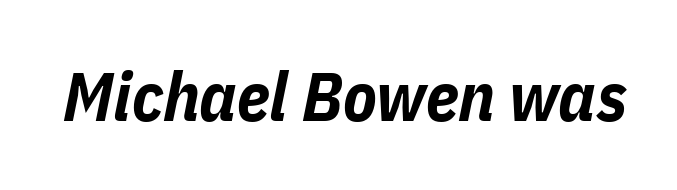
Q: Is the text bold? A: Yes.
Q: Is the text italic (slanted)? A: Yes, it leans right by about 11 degrees.
Q: Is the text underlined? A: No.
Q: Is the spacing between letters normal or unusually wide? A: Normal.
Q: Width (condensed, normal, or wide)? A: Condensed.
Q: Stroke contrast? A: Low.
Q: x-height? A: Medium.
Q: Monospaced? A: No.
